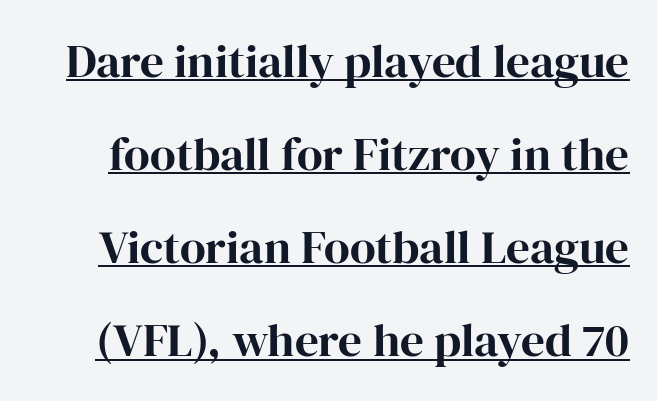
Every letter is thick-stroked: bold, no question. A typesetter would call this zero additional tracking. Small tapered or slab feet sit at the stroke ends, so this counts as serif. Summary of vertical rhythm: relaxed, with wide interline spacing. Here the designer chose a conventional face with non-uniform glyph widths.
